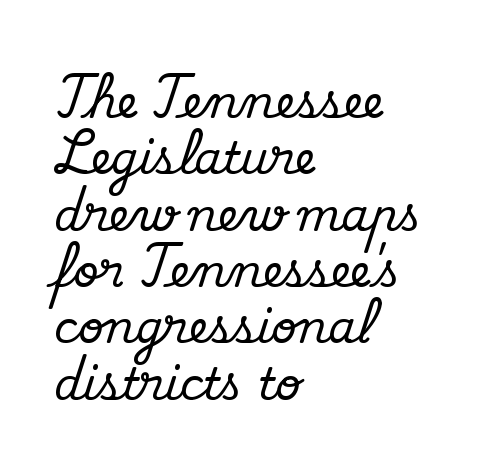
The image shows 44 px serif type; set left-aligned, normal line spacing (1.28x), normal letter spacing, not underlined; medium stroke contrast and a small x-height.
